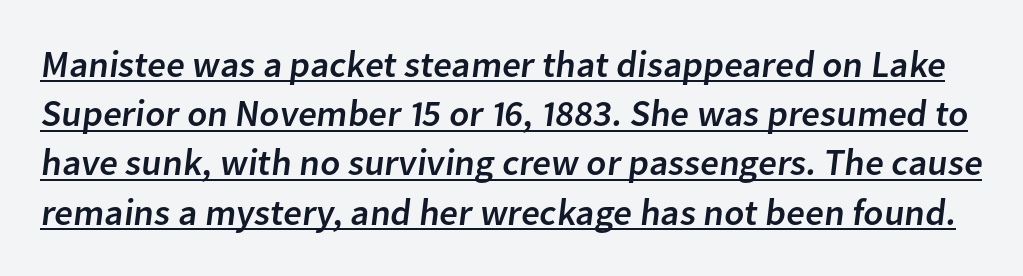
{"serif": "no", "width": "normal", "stroke_contrast": "low", "x_height": "medium", "monospaced": "no", "underline": "yes", "line_spacing": "normal", "line_spacing_ratio": 1.33, "letter_spacing": "normal", "letter_spacing_em": 0.0, "glyph_px": 37}
